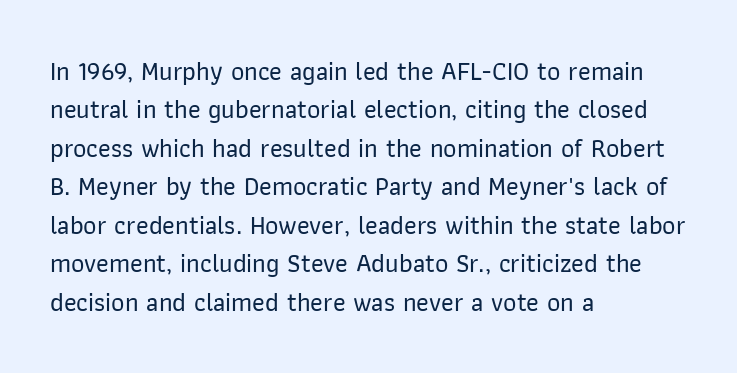
Q: Is the text italic (slanted)? A: No, it is upright.
Q: Is the text underlined? A: No.
Q: How is the paragraph aligned? A: Left-aligned.
Q: Is the spacing between letters normal or unusually wide? A: Normal.
Q: Is the spacing between lines tight, normal or loose? A: Normal.
